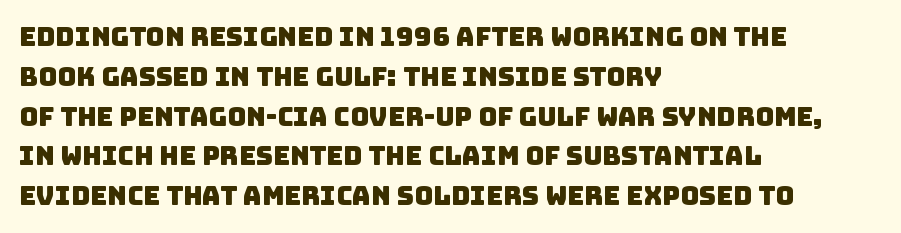
The image shows 26 px text type; set left-aligned, normal line spacing (1.53x), normal letter spacing, not underlined.
